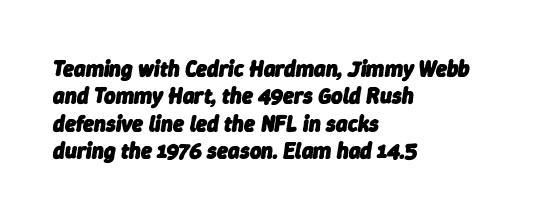
The image shows 22 px bold type, italic (leaning right); set left-aligned, normal line spacing (1.25x), normal letter spacing, not underlined.
